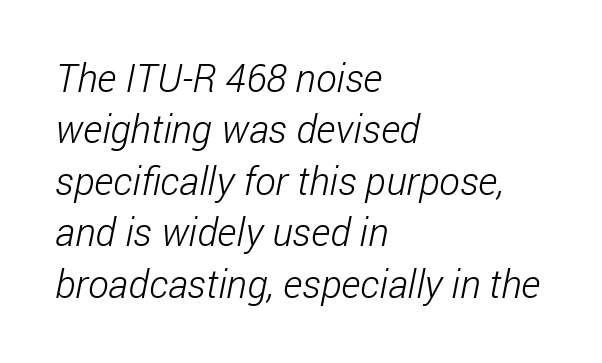
{"serif": "no", "bold": "no", "weight": "light", "width": "condensed", "stroke_contrast": "low", "x_height": "medium", "monospaced": "no", "underline": "no", "align": "left", "line_spacing": "normal", "line_spacing_ratio": 1.32, "letter_spacing": "normal", "letter_spacing_em": 0.0, "glyph_px": 39}
